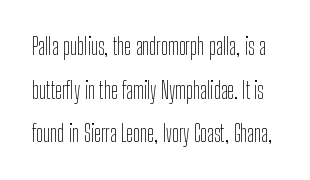
Q: Is the text bold? A: No.
Q: Is the text italic (slanted)? A: No, it is upright.
Q: Is the text underlined? A: No.
Q: Is the spacing between letters normal or unusually wide? A: Normal.
Q: Is the spacing between lines tight, normal or loose? A: Loose.
